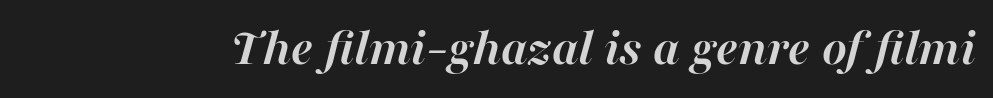
What stands out about the letter spacing? Nothing — it is the standard amount. No word sits above an underline. Spacing verdict: proportional, widths tailored to each character. Yep, that's italic — everything's leaning. The glyphs have the mass of a bold cut.
